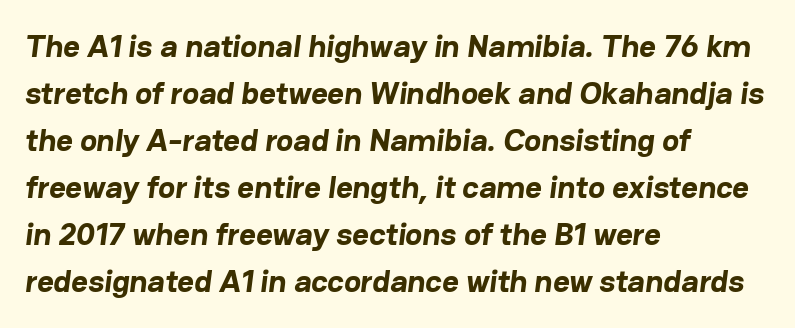
The image shows 32 px bold sans-serif type; set left-aligned, normal line spacing (1.47x), normal letter spacing, not underlined; low stroke contrast and a medium x-height.
